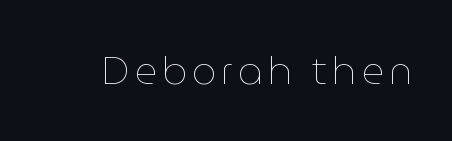
Q: Is the text bold? A: No.
Q: Is the text italic (slanted)? A: No, it is upright.
Q: Is the text underlined? A: No.
Q: Width (condensed, normal, or wide)? A: Normal.
Q: Stroke contrast? A: Low.
Q: x-height? A: Medium.
Q: Monospaced? A: No.
